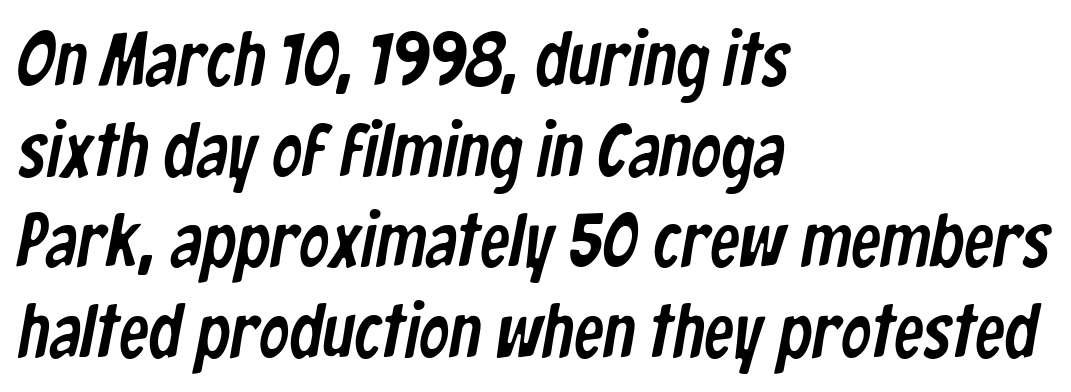
Q: Is the typeface a serif or a sans-serif typeface? A: Sans-serif.
Q: Is the text underlined? A: No.
Q: How is the paragraph aligned? A: Left-aligned.
Q: Is the spacing between letters normal or unusually wide? A: Normal.
Q: Width (condensed, normal, or wide)? A: Condensed.
Q: Stroke contrast? A: Low.
Q: x-height? A: Medium.
Q: Monospaced? A: No.
